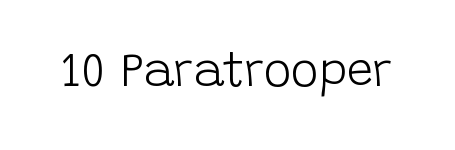
The image shows 47 px light sans-serif type, upright; set normal letter spacing, not underlined; low stroke contrast and a large x-height.
